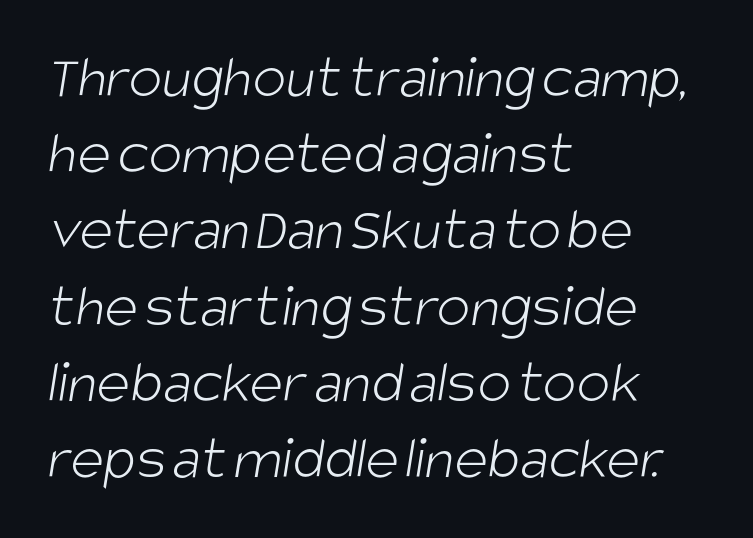
The image shows 63 px light, condensed sans-serif type; set left-aligned, line spacing 1.21x, normal letter spacing, not underlined; low stroke contrast and a large x-height.
